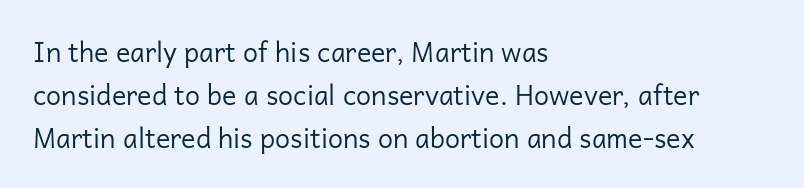
The image shows 27 px text type, upright; set left-aligned, normal line spacing (1.59x), normal letter spacing, not underlined.
